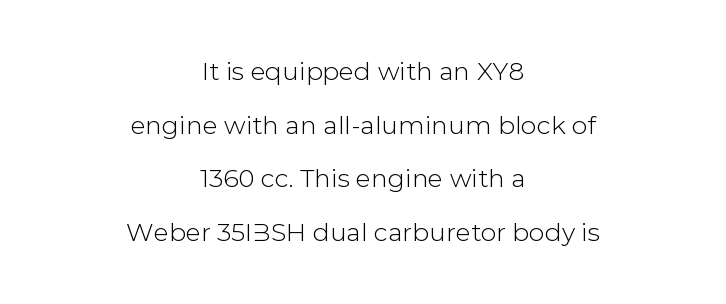
The image shows 25 px text type, upright; set centered, loose line spacing (2.15x), normal letter spacing, not underlined.
